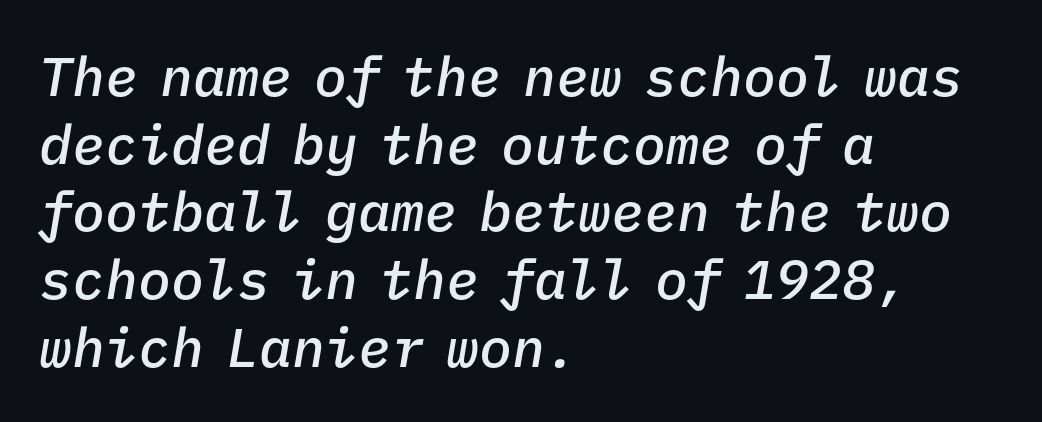
The image shows 55 px semibold type, italic (leaning right), monospaced; set left-aligned, line spacing 1.23x, normal letter spacing, not underlined; low stroke contrast and a medium x-height.
